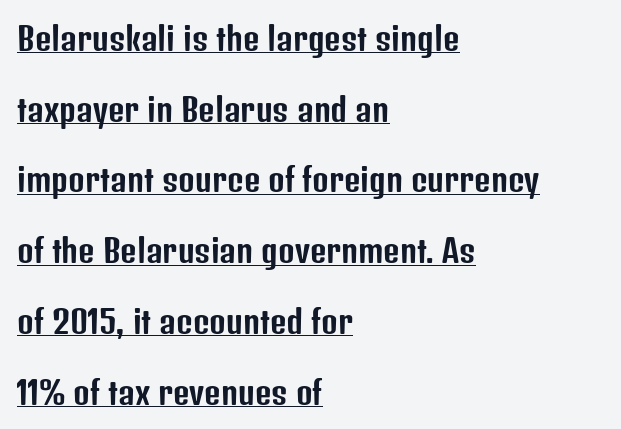
The image shows 32 px condensed sans-serif type, upright; set left-aligned, loose line spacing (2.21x), normal letter spacing, underlined; low stroke contrast and a medium x-height.
